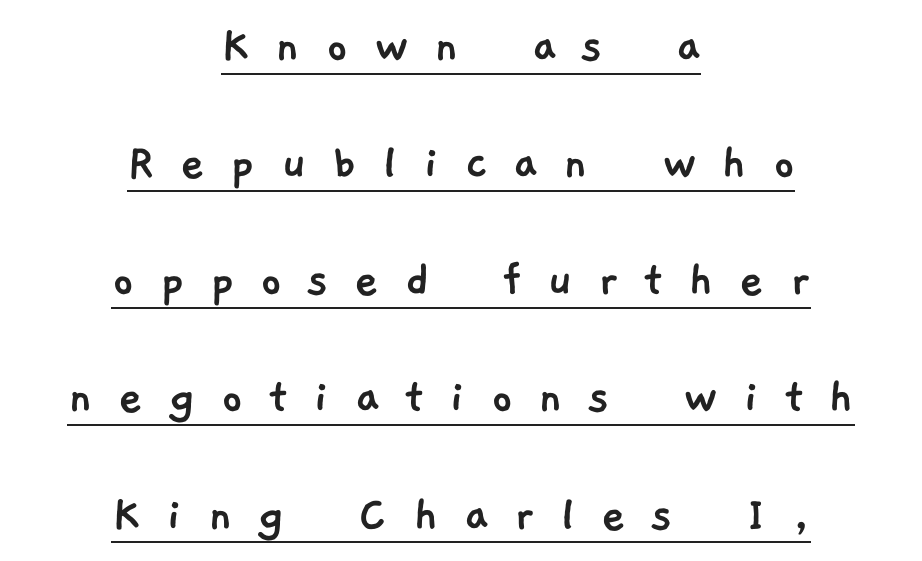
Q: Is the typeface a serif or a sans-serif typeface? A: Sans-serif.
Q: Is the text underlined? A: Yes.
Q: How is the paragraph aligned? A: Centered.
Q: Is the spacing between letters normal or unusually wide? A: Unusually wide.
Q: Is the spacing between lines tight, normal or loose? A: Loose.
Q: Width (condensed, normal, or wide)? A: Normal.
Q: Stroke contrast? A: Low.
Q: x-height? A: Medium.
Q: Monospaced? A: No.
